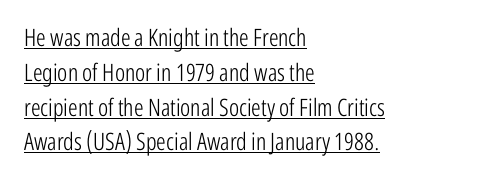
{"italic": "no", "bold": "no", "underline": "yes", "align": "left", "line_spacing": "normal", "line_spacing_ratio": 1.45, "letter_spacing": "normal", "letter_spacing_em": 0.0, "glyph_px": 24}
